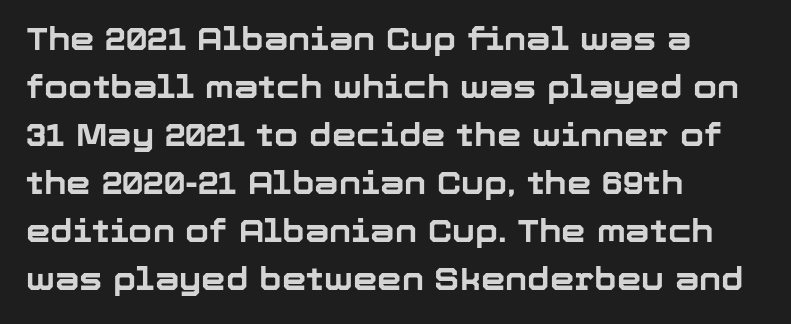
Is this a sans? Yes — the strokes have no serifs. The face used here is proportionally spaced, like ordinary book or web type. On the weight axis this lands at bold, roughly 700. The rendering anchors every line to the left-hand side. Words float on clear page, feet unadorned. Students, observe: this is what conventionally led text looks like.
